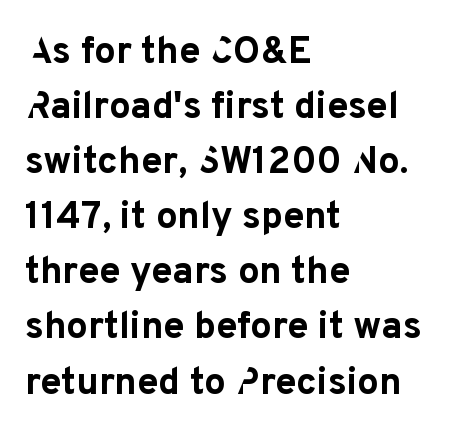
Rendered with straight, roman letterforms. Alignment: flush left. Check under the words: just untouched page. Looks like regular typesetting: each glyph gets only the width it needs. How are the letters spaced? Ordinarily, with no added tracking. The vertical gap from one line to the next is medium.
